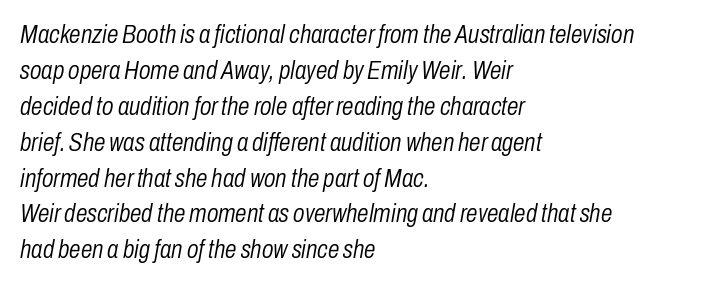
The image shows 26 px text type, italic (leaning right); set left-aligned, normal line spacing (1.38x), normal letter spacing, not underlined.
